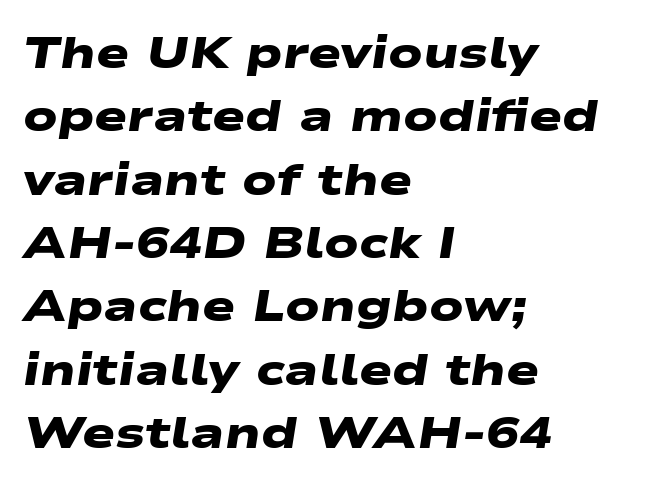
The image shows 44 px heavy, wide sans-serif type; set left-aligned, normal line spacing (1.44x), normal letter spacing, not underlined; low stroke contrast and a medium x-height.
